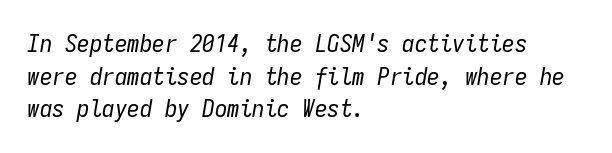
Q: Is the text bold? A: No.
Q: Is the text italic (slanted)? A: Yes, it leans right by about 9 degrees.
Q: Is the text underlined? A: No.
Q: How is the paragraph aligned? A: Left-aligned.
Q: Is the spacing between letters normal or unusually wide? A: Normal.
Q: Is the spacing between lines tight, normal or loose? A: Normal.
